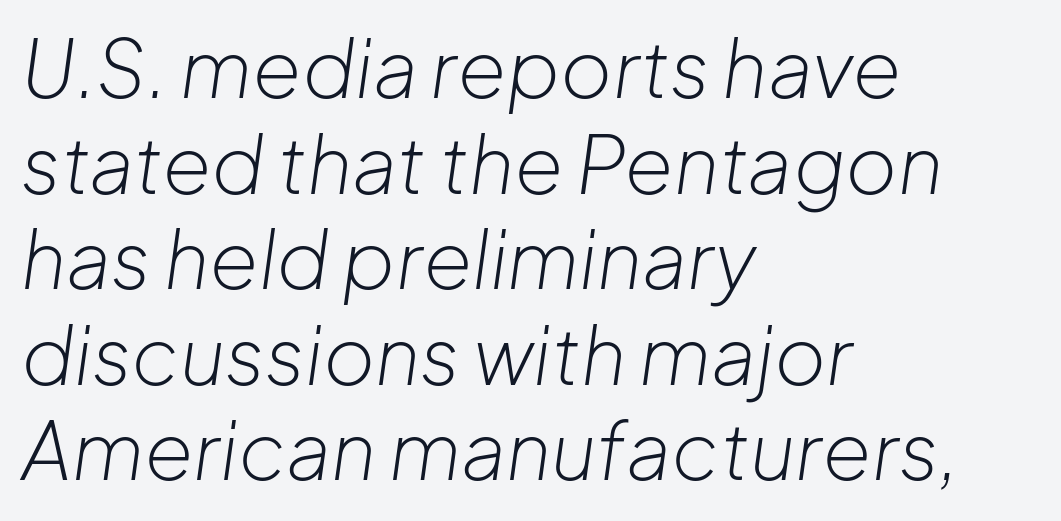
The image shows 79 px light type, italic (leaning right); set left-aligned, line spacing 1.21x, normal letter spacing, not underlined; low stroke contrast and a medium x-height.
